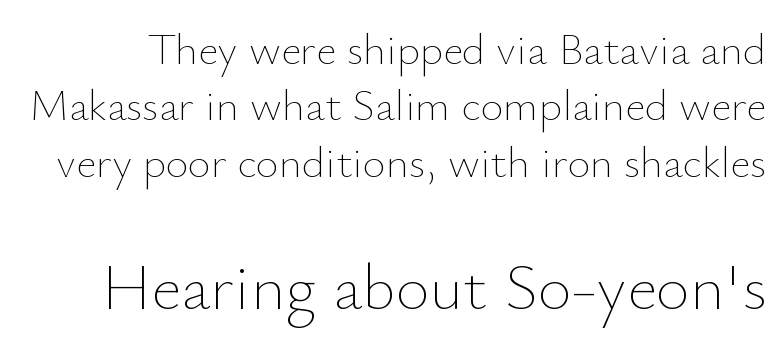
Q: Is the text bold? A: No.
Q: Is the text italic (slanted)? A: No, it is upright.
Q: Is the text underlined? A: No.
Q: Is the spacing between letters normal or unusually wide? A: Normal.
Q: Is the spacing between lines tight, normal or loose? A: Normal.
Q: Which block of text is set in a larger size, the first (top) or the second (bottom)? A: The second (bottom) one.
Q: Width (condensed, normal, or wide)? A: Normal.
Q: Stroke contrast? A: Low.
Q: x-height? A: Small.
Q: Monospaced? A: No.
